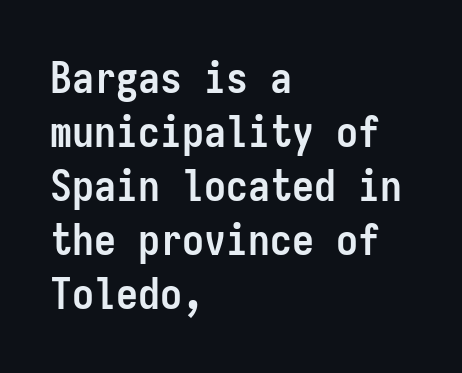
Visually the block forms a straight wall on the left and a jagged coastline on the right. Strong, thick strokes mark this as bold type. The lettering stays uniformly vertical, giving the passage a roman look. Each letter, wide or thin by design, is forced into the same width here. Check where the strokes stop: nothing finishes them off — pure sans. Any mark beneath the type? The region is blank.
